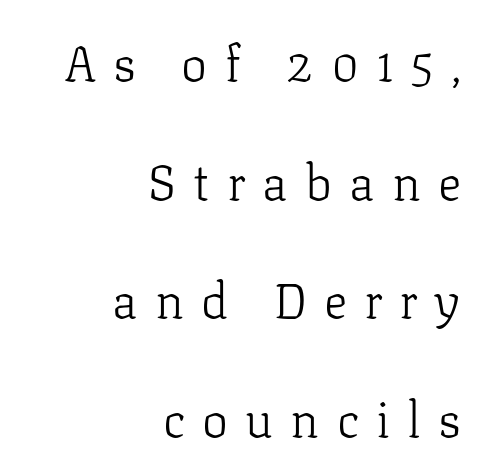
{"serif": "yes", "italic": "no", "bold": "no", "weight": "light", "width": "normal", "stroke_contrast": "low", "x_height": "medium", "monospaced": "no", "underline": "no", "align": "right", "line_spacing": "loose", "line_spacing_ratio": 2.42, "letter_spacing": "wide", "letter_spacing_em": 0.35, "glyph_px": 49}
